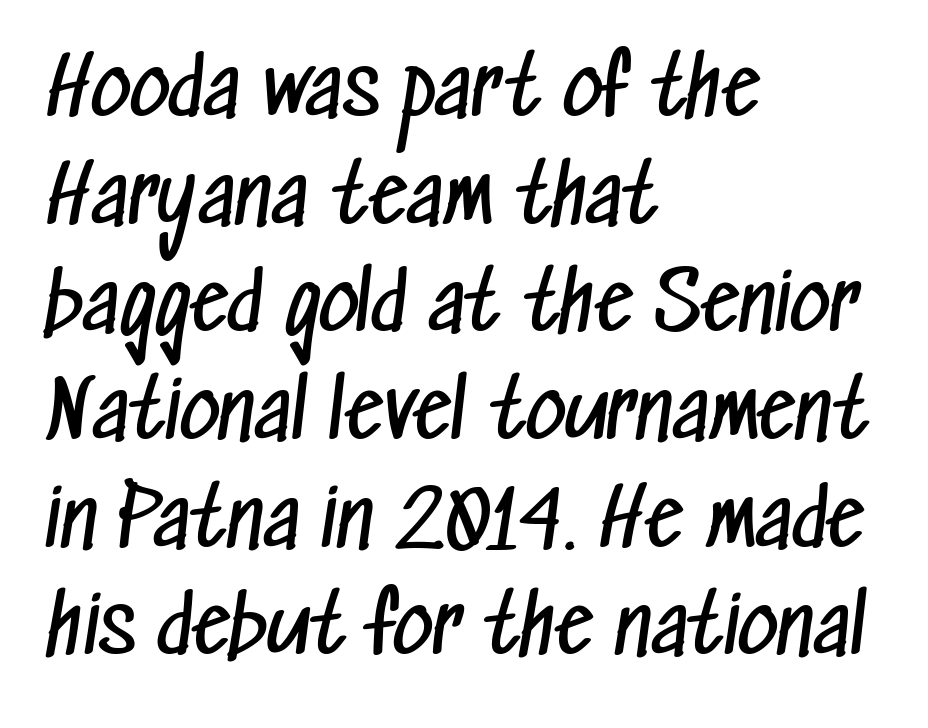
The image shows 78 px regular-weight, condensed sans-serif type; set left-aligned, normal line spacing (1.38x), normal letter spacing, not underlined; low stroke contrast and a medium x-height.
